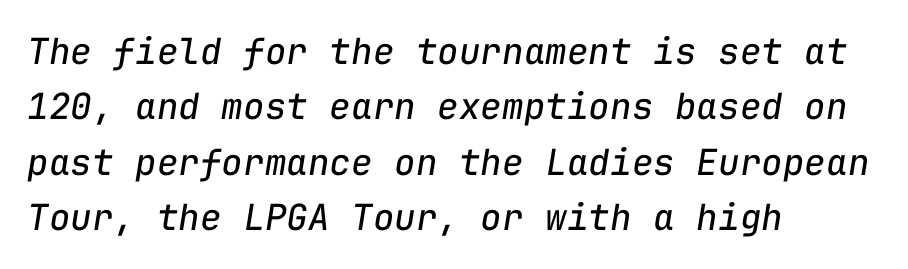
The image shows 36 px regular-weight type, italic (leaning right), monospaced; set left-aligned, normal line spacing (1.54x), normal letter spacing, not underlined; low stroke contrast and a medium x-height.
